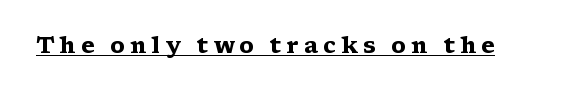
Quick note: not italic, upright. Weight: bold. This sample uses expanded letter spacing, leaving extra air between glyphs. Notice how a bar underscores the lettering throughout.
